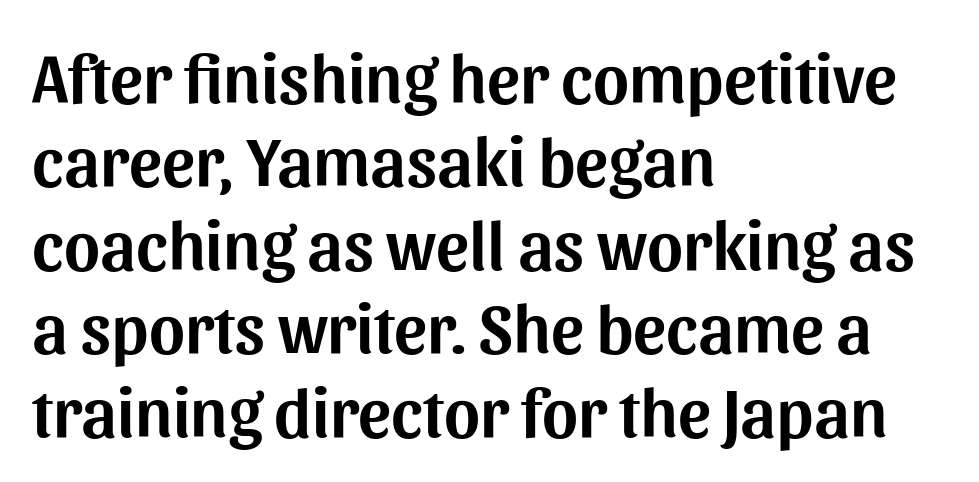
The image shows 69 px sans-serif type, upright; set left-aligned, line spacing 1.21x, normal letter spacing, not underlined; medium stroke contrast and a medium x-height.
